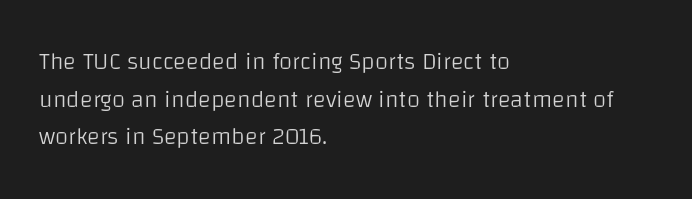
{"italic": "no", "bold": "no", "underline": "no", "align": "left", "line_spacing": "normal", "line_spacing_ratio": 1.57, "letter_spacing": "normal", "letter_spacing_em": 0.0, "glyph_px": 24}
